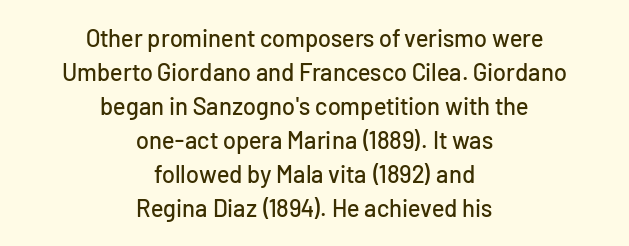
Casual observation: everything's sitting right in the middle. This rendering leaves character spacing at its baseline value. This sample uses an upright cut, with every glyph sitting square on the baseline. The passage shown is not underscored anywhere. This sample keeps an unexceptional amount of space between lines.
